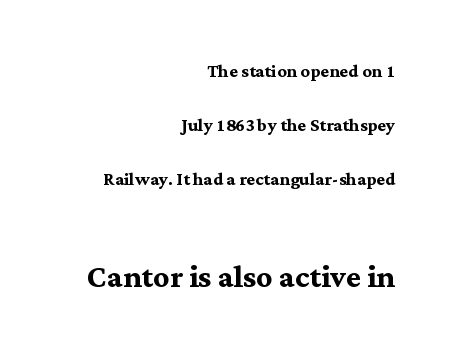
The image shows 40 px semibold serif type, upright; set right-aligned, loose line spacing (2.35x), normal letter spacing, not underlined; the second (bottom) block is 1.74x larger; medium stroke contrast and a medium x-height.
